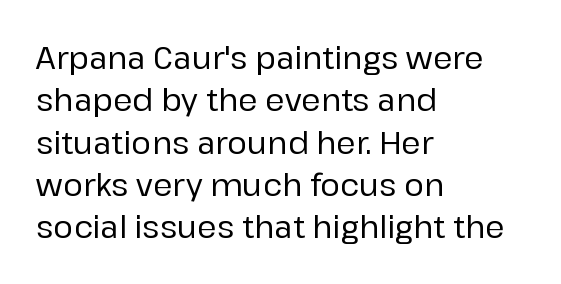
The image shows 30 px sans-serif type, upright; set left-aligned, normal line spacing (1.41x), normal letter spacing, not underlined; low stroke contrast and a medium x-height.
